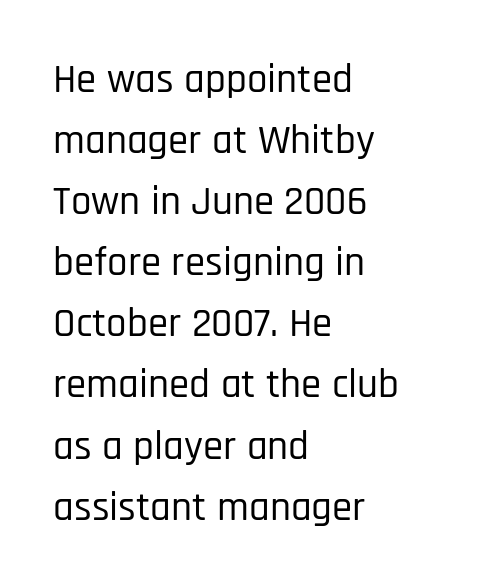
{"serif": "no", "italic": "no", "width": "condensed", "stroke_contrast": "low", "x_height": "large", "monospaced": "no", "underline": "no", "align": "left", "line_spacing": "normal", "line_spacing_ratio": 1.49, "letter_spacing": "normal", "letter_spacing_em": 0.0, "glyph_px": 41}
